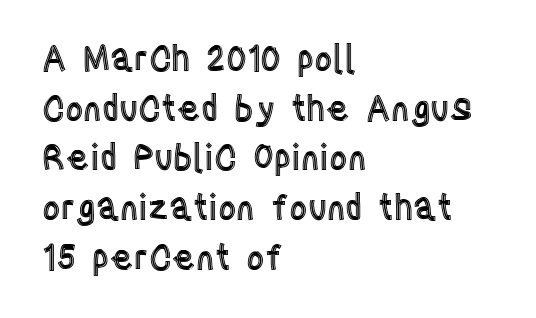
The image shows 35 px condensed type, upright; set left-aligned, normal line spacing (1.42x), normal letter spacing, not underlined; a large x-height.
